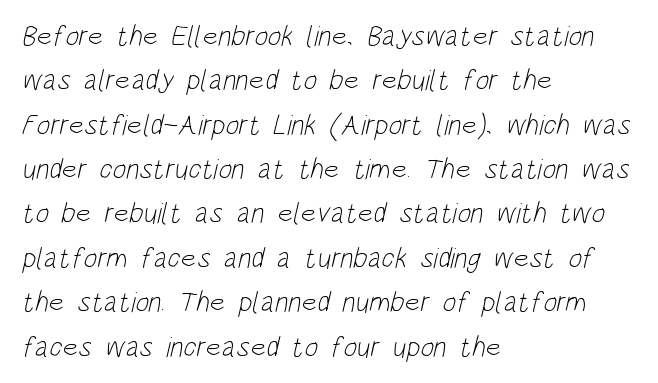
{"serif": "no", "bold": "no", "weight": "light", "width": "condensed", "stroke_contrast": "low", "x_height": "large", "monospaced": "no", "underline": "no", "align": "left", "line_spacing": "normal", "line_spacing_ratio": 1.53, "letter_spacing": "normal", "letter_spacing_em": 0.0, "glyph_px": 29}
